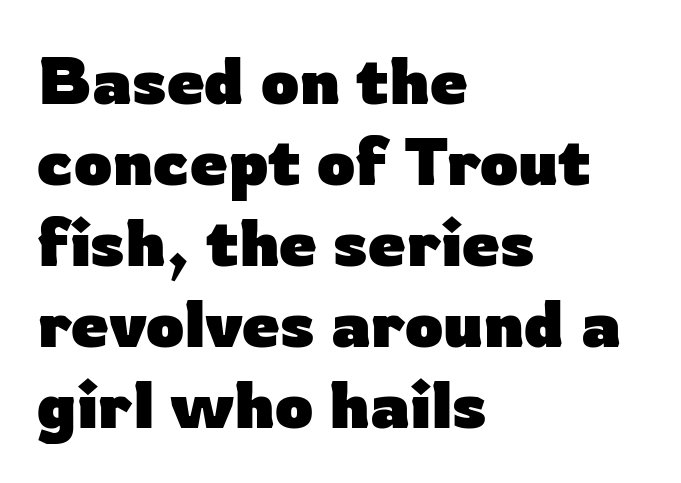
This is heavy type, rendered in bold. Varying glyph widths throughout — classic text-font behaviour. Students, note that the glyphs here touch the page at normal intervals. Does the copy run flush right? No — it runs flush left.
